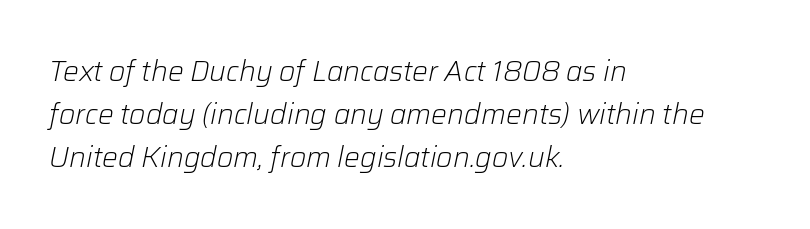
The text block is weighted toward the left margin, trailing off unevenly rightward. Quick note: underline off. Heft: none added — not bold. These lines are rendered in a variable-pitch font. Letter spacing: default. The block of text has a typical density, with ordinary space between rows.
